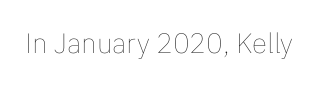
Q: Is the text bold? A: No.
Q: Is the text italic (slanted)? A: No, it is upright.
Q: Is the text underlined? A: No.
Q: Is the spacing between letters normal or unusually wide? A: Normal.
Q: Width (condensed, normal, or wide)? A: Normal.
Q: Stroke contrast? A: Low.
Q: x-height? A: Medium.
Q: Monospaced? A: No.
